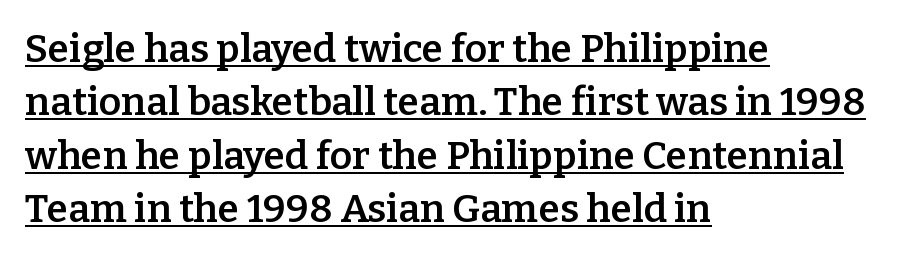
{"serif": "yes", "italic": "no", "bold": "semi", "weight": "semibold", "width": "normal", "stroke_contrast": "low", "x_height": "medium", "monospaced": "no", "underline": "yes", "align": "left", "line_spacing": "normal", "line_spacing_ratio": 1.37, "letter_spacing": "normal", "letter_spacing_em": 0.0, "glyph_px": 39}
